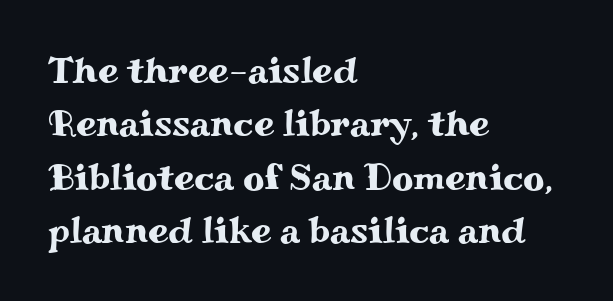
The image shows 37 px wide serif type, upright; set left-aligned, normal line spacing (1.44x), normal letter spacing, not underlined; medium stroke contrast and a small x-height.
